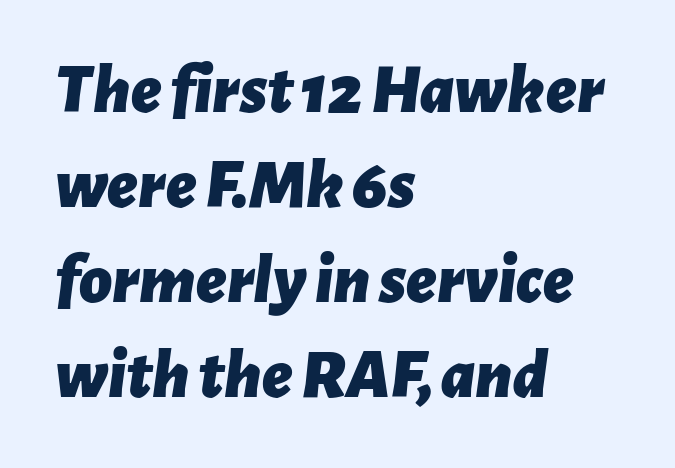
The image shows 71 px bold type, italic (leaning right); set left-aligned, normal line spacing (1.34x), normal letter spacing, not underlined; low stroke contrast and a medium x-height.
